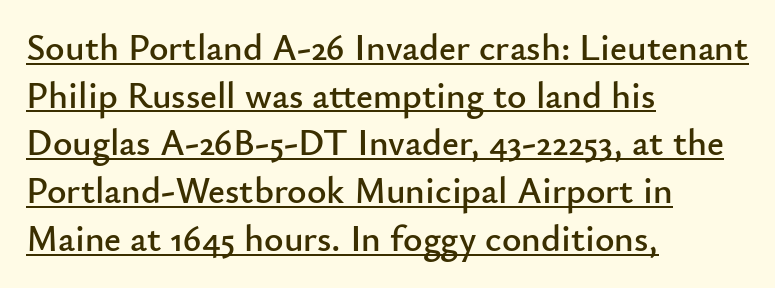
{"serif": "no", "italic": "no", "width": "normal", "stroke_contrast": "low", "x_height": "small", "monospaced": "no", "underline": "yes", "align": "left", "line_spacing": "normal", "line_spacing_ratio": 1.29, "letter_spacing": "normal", "letter_spacing_em": 0.0, "glyph_px": 37}
